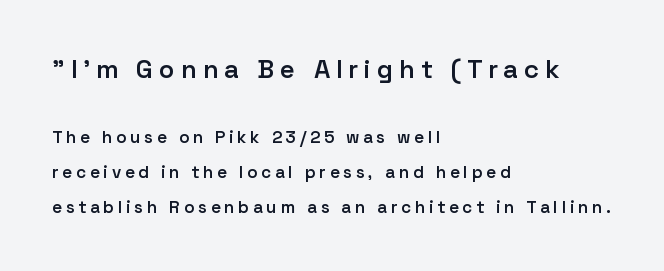
Q: Is the text bold? A: Semi-bold.
Q: Is the text italic (slanted)? A: No, it is upright.
Q: Is the text underlined? A: No.
Q: How is the paragraph aligned? A: Left-aligned.
Q: Is the spacing between letters normal or unusually wide? A: Unusually wide.
Q: Is the spacing between lines tight, normal or loose? A: Loose.
Q: Which block of text is set in a larger size, the first (top) or the second (bottom)? A: The first (top) one.
